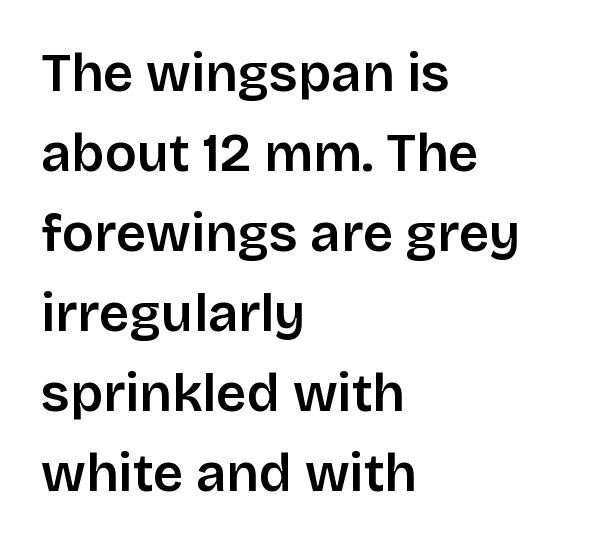
Typeset ragged right — the left edge is the straight one. The passage shown is semibold, sitting just below true bold. Glance below the letters and you will spot only blank space. The face used here is a sans, in the tradition of grotesques and geometrics. This sample has the flowing, uneven cadence of proportional lettering.
